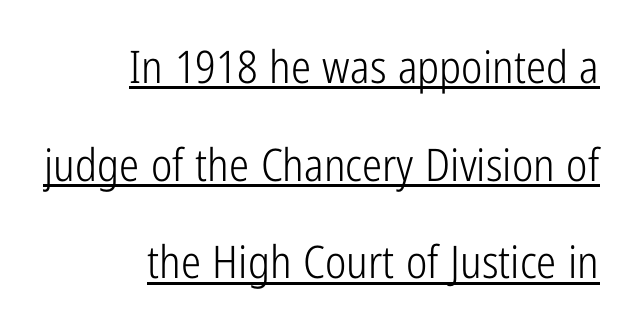
The image shows 45 px light, condensed sans-serif type, upright; set right-aligned, loose line spacing (2.17x), normal letter spacing, underlined; low stroke contrast and a medium x-height.
